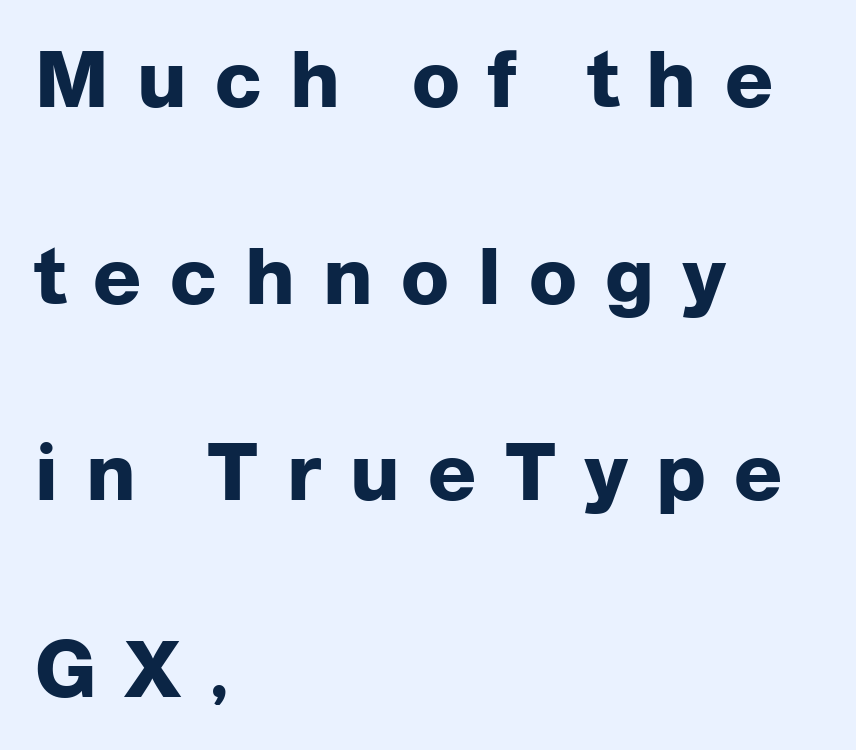
The passage shown has open, widely tracked lettering throughout. The compositor pushed each line to the left boundary. Honestly, the rows look like they've been pulled way apart. A typesetter would call this proportional, since set widths differ per character. Decoration check: the copy has no underline. These lines were composed using upright roman letters.
